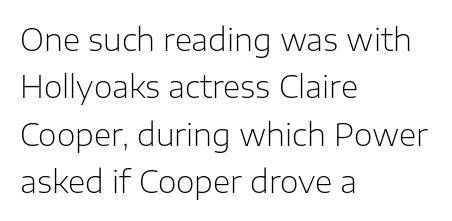
Q: Is the text bold? A: No.
Q: Is the text italic (slanted)? A: No, it is upright.
Q: Is the typeface a serif or a sans-serif typeface? A: Sans-serif.
Q: Is the text underlined? A: No.
Q: How is the paragraph aligned? A: Left-aligned.
Q: Is the spacing between letters normal or unusually wide? A: Normal.
Q: Is the spacing between lines tight, normal or loose? A: Normal.
Q: Width (condensed, normal, or wide)? A: Normal.
Q: Stroke contrast? A: Low.
Q: x-height? A: Medium.
Q: Monospaced? A: No.
